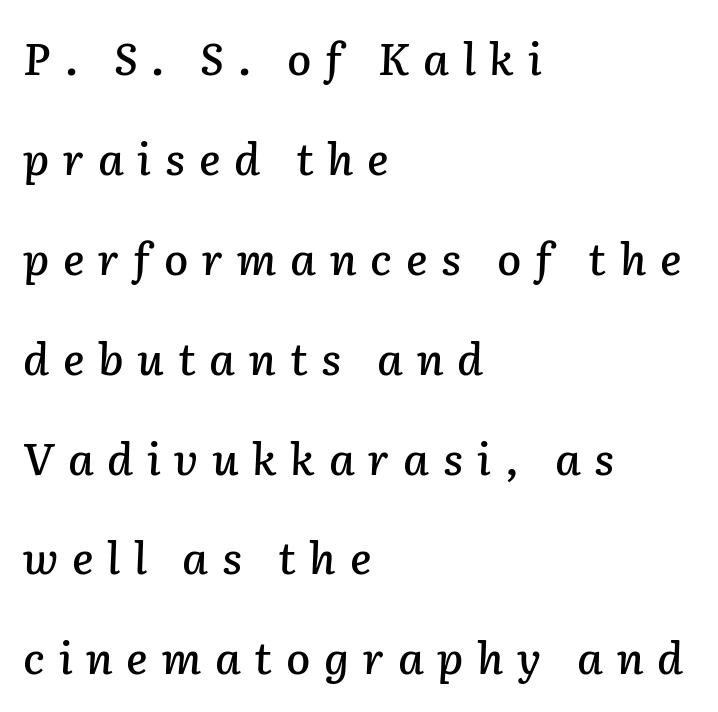
{"italic": "yes", "lean": "right", "slant_degrees": 2, "width": "normal", "stroke_contrast": "low", "x_height": "medium", "monospaced": "no", "underline": "no", "align": "left", "line_spacing": "loose", "line_spacing_ratio": 2.27, "letter_spacing": "wide", "letter_spacing_em": 0.31, "glyph_px": 44}
